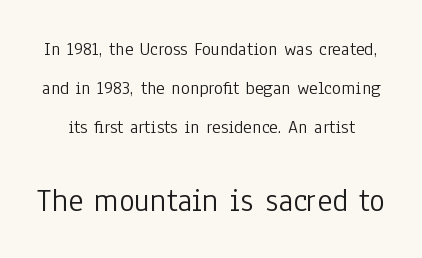
{"serif": "no", "italic": "no", "bold": "no", "weight": "light", "width": "condensed", "stroke_contrast": "low", "x_height": "medium", "monospaced": "no", "underline": "no", "line_spacing": "loose", "line_spacing_ratio": 2.04, "letter_spacing": "normal", "letter_spacing_em": 0.0, "larger_block": "second", "size_ratio": 1.74, "glyph_px": 33}
